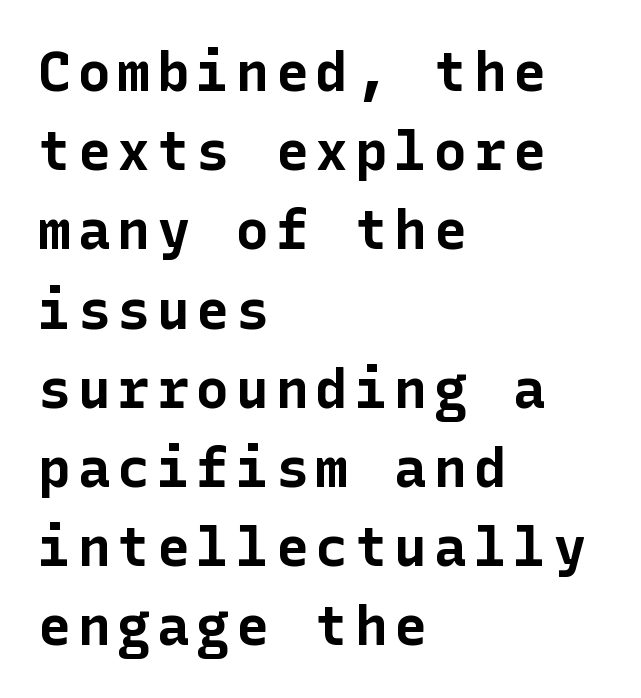
Q: Is the text bold? A: Yes.
Q: Is the text italic (slanted)? A: No, it is upright.
Q: Is the typeface a serif or a sans-serif typeface? A: Sans-serif.
Q: Is the text underlined? A: No.
Q: How is the paragraph aligned? A: Left-aligned.
Q: Is the spacing between lines tight, normal or loose? A: Normal.
Q: Width (condensed, normal, or wide)? A: Normal.
Q: Stroke contrast? A: Low.
Q: x-height? A: Medium.
